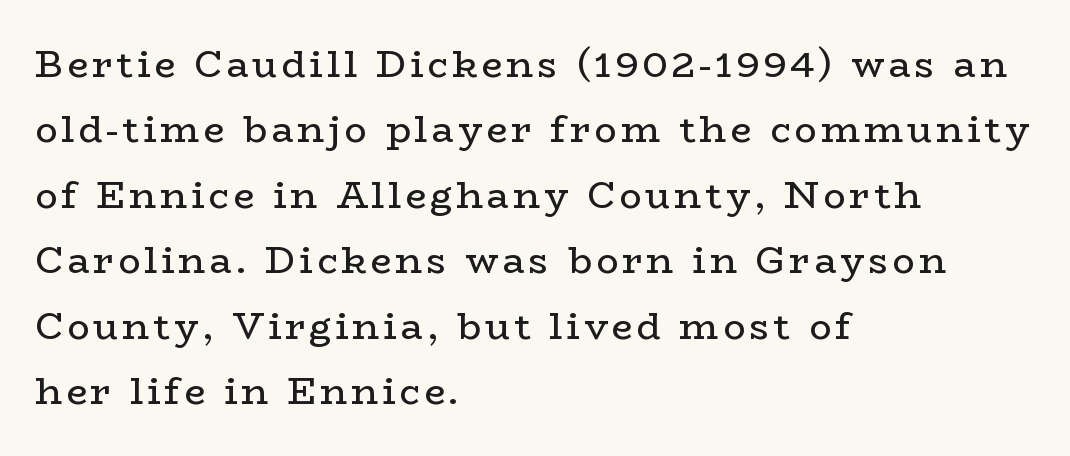
{"serif": "yes", "italic": "no", "bold": "no", "weight": "regular", "width": "wide", "stroke_contrast": "low", "x_height": "medium", "monospaced": "no", "underline": "no", "align": "left", "line_spacing_ratio": 1.77, "glyph_px": 37}
